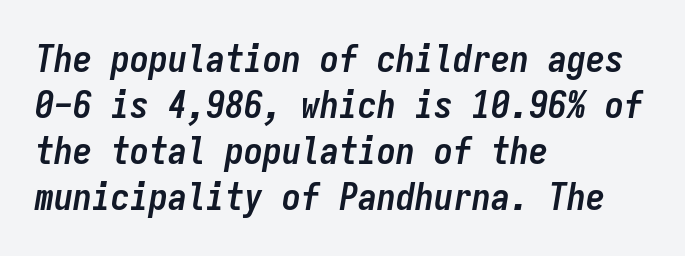
The image shows 38 px semibold, condensed type, italic (leaning right), monospaced; set left-aligned, line spacing 1.21x, normal letter spacing, not underlined; low stroke contrast and a medium x-height.
